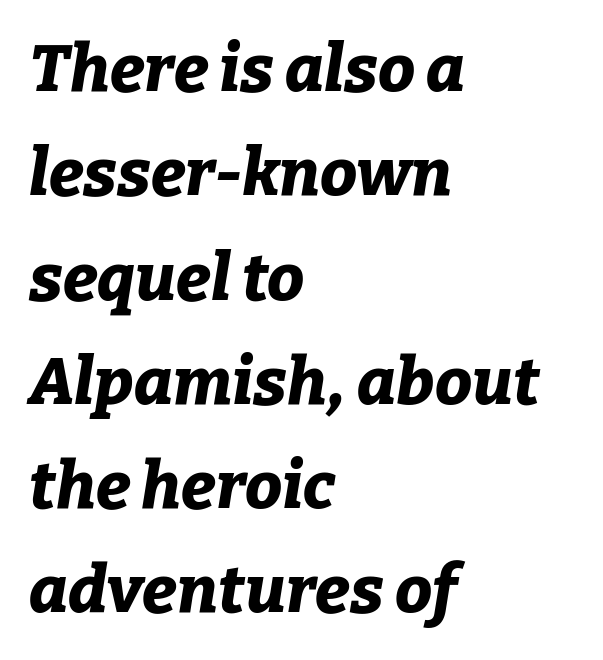
Q: Is the text bold? A: Yes.
Q: Is the text italic (slanted)? A: Yes, it leans right by about 9 degrees.
Q: Is the text underlined? A: No.
Q: How is the paragraph aligned? A: Left-aligned.
Q: Is the spacing between letters normal or unusually wide? A: Normal.
Q: Is the spacing between lines tight, normal or loose? A: Normal.
Q: Width (condensed, normal, or wide)? A: Normal.
Q: Stroke contrast? A: Low.
Q: x-height? A: Medium.
Q: Monospaced? A: No.
